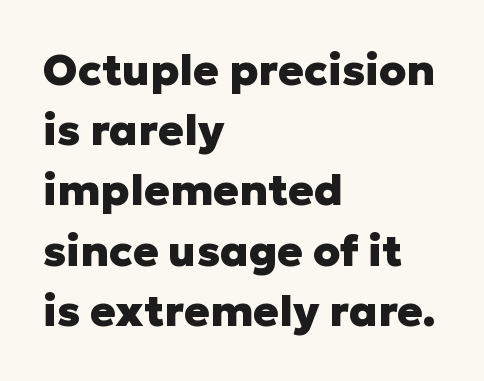
Q: Is the text bold? A: Yes.
Q: Is the text italic (slanted)? A: No, it is upright.
Q: Is the typeface a serif or a sans-serif typeface? A: Sans-serif.
Q: Is the text underlined? A: No.
Q: How is the paragraph aligned? A: Left-aligned.
Q: Is the spacing between letters normal or unusually wide? A: Normal.
Q: Is the spacing between lines tight, normal or loose? A: Normal.
Q: Width (condensed, normal, or wide)? A: Normal.
Q: Stroke contrast? A: Low.
Q: x-height? A: Medium.
Q: Monospaced? A: No.
